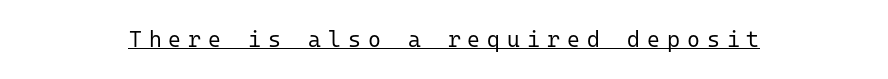
This is underlined copy, the kind a proofreader might mark for attention. How are the letters spaced? Widely, with obvious added tracking. Think standard paragraph weight, or any step lighter than that. Every stem runs plumb, perpendicular to the baseline.
